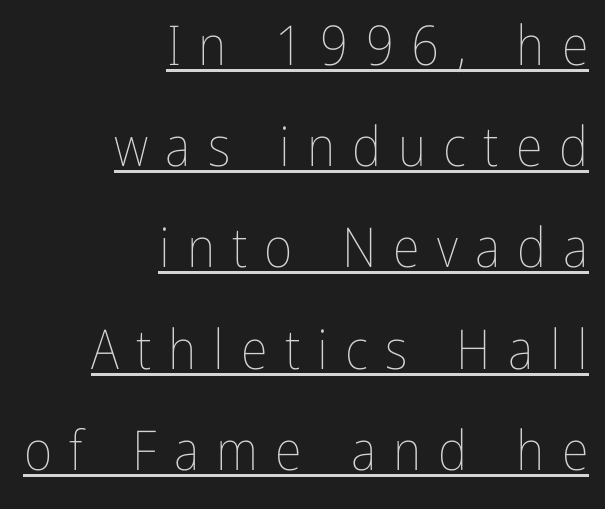
Q: Is the text bold? A: No.
Q: Is the text italic (slanted)? A: No, it is upright.
Q: Is the text underlined? A: Yes.
Q: How is the paragraph aligned? A: Right-aligned.
Q: Is the spacing between letters normal or unusually wide? A: Unusually wide.
Q: Width (condensed, normal, or wide)? A: Condensed.
Q: Stroke contrast? A: Low.
Q: x-height? A: Medium.
Q: Monospaced? A: No.
